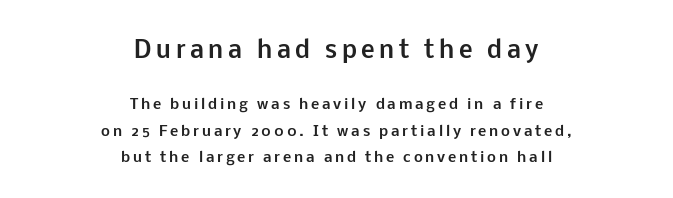
The image shows 23 px bold type, upright; set centered, loose line spacing (1.9x), unusually wide letter spacing (+0.2 em), not underlined; the first (top) block is 1.64x larger.
